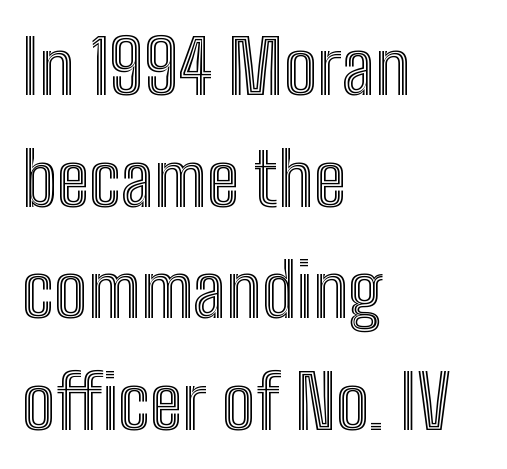
Between one letter and the next there's only the usual sliver of space. Notice how descenders clear the ascenders below comfortably — that's standard leading. Short and long lines alike share a common starting point at left. Think of a printed novel: that variable character pitch is what you see here.
